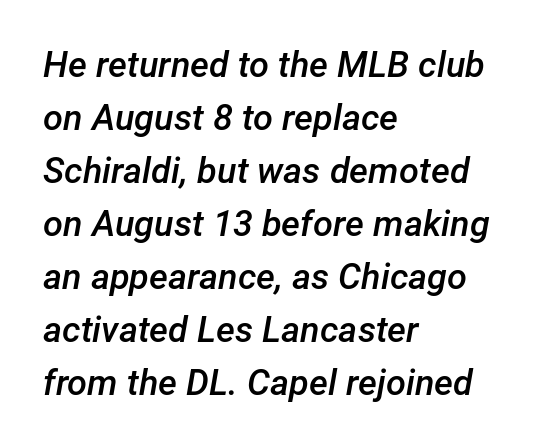
{"italic": "yes", "lean": "right", "slant_degrees": 12, "bold": "semi", "weight": "semibold", "width": "normal", "stroke_contrast": "low", "x_height": "medium", "monospaced": "no", "underline": "no", "align": "left", "line_spacing": "normal", "line_spacing_ratio": 1.47, "letter_spacing": "normal", "letter_spacing_em": 0.0, "glyph_px": 36}
